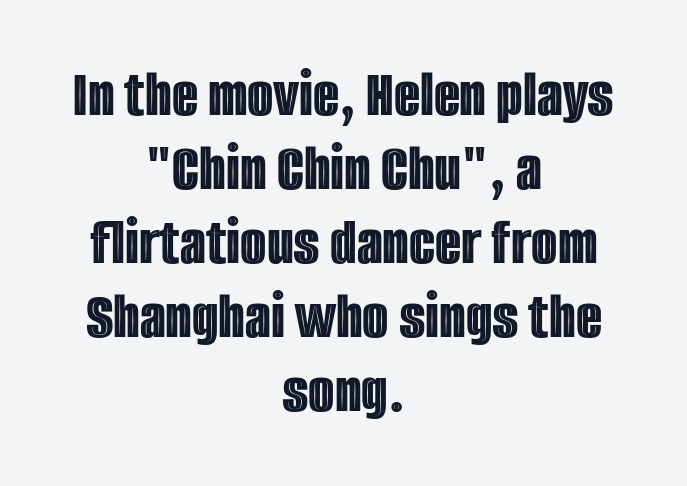
{"italic": "no", "width": "condensed", "x_height": "large", "monospaced": "no", "underline": "no", "align": "center", "line_spacing": "tight", "line_spacing_ratio": 1.09, "letter_spacing": "normal", "letter_spacing_em": 0.0, "glyph_px": 68}
